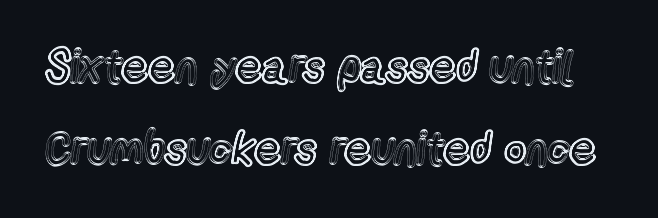
{"width": "condensed", "x_height": "medium", "monospaced": "no", "underline": "no", "line_spacing_ratio": 1.79, "letter_spacing": "normal", "letter_spacing_em": 0.0, "glyph_px": 46}
